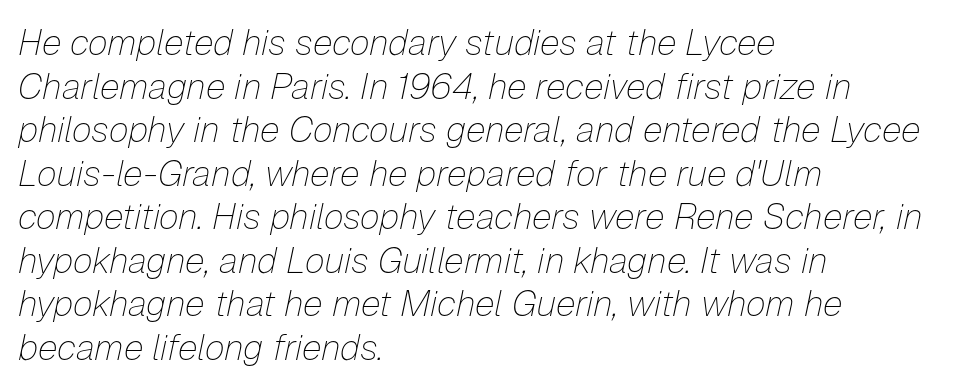
Proportional: the letters do not fall into vertical columns. Compared with a typical body face, this is equally light or lighter still. Just letters on the line, the space beneath them empty. Observe the lean: these are italic letterforms.
